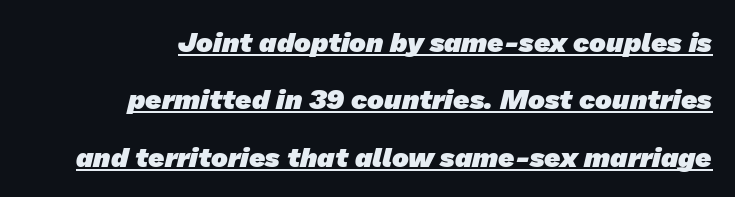
{"serif": "no", "bold": "yes", "weight": "heavy", "width": "normal", "stroke_contrast": "low", "x_height": "medium", "monospaced": "no", "underline": "yes", "align": "right", "line_spacing": "loose", "line_spacing_ratio": 2.05, "letter_spacing": "normal", "letter_spacing_em": 0.0, "glyph_px": 28}
